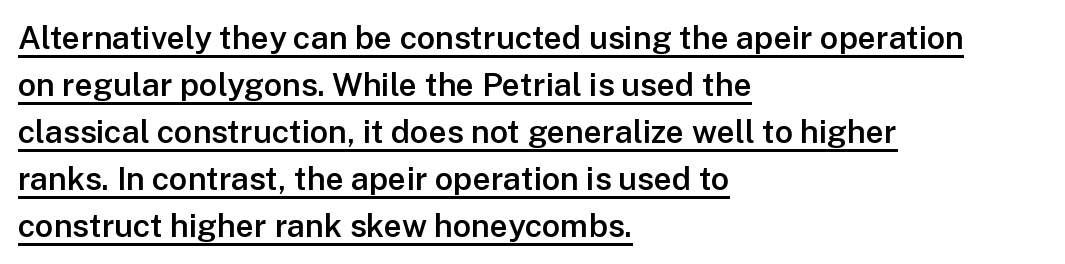
The image shows 32 px semibold sans-serif type, upright; set left-aligned, normal line spacing (1.47x), normal letter spacing, underlined; low stroke contrast and a medium x-height.
